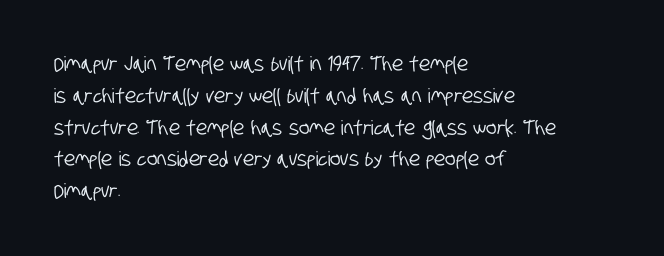
{"underline": "no", "align": "left", "line_spacing": "normal", "line_spacing_ratio": 1.59, "letter_spacing": "normal", "letter_spacing_em": 0.0, "glyph_px": 20}
